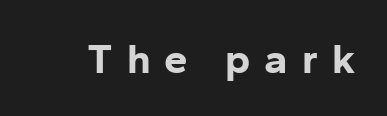
These words are printed bold, with thick strokes throughout. A typesetter would call this proportional, since set widths differ per character. A bare baseline throughout the passage. Honestly, the letter spacing is so wide it's the main thing you notice. You can tell from the bare stems that sans-serif type was used.
